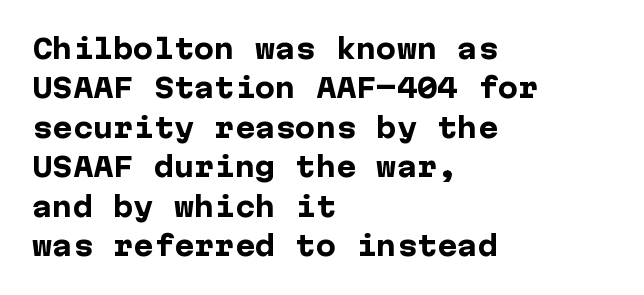
The image shows 27 px bold type, upright; set left-aligned, normal line spacing (1.46x), normal letter spacing, not underlined.
